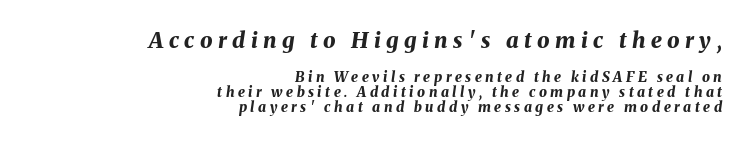
The image shows 22 px bold type, italic (leaning right); set right-aligned, tight line spacing (1.09x), unusually wide letter spacing (+0.25 em), not underlined; the first (top) block is 1.57x larger.
